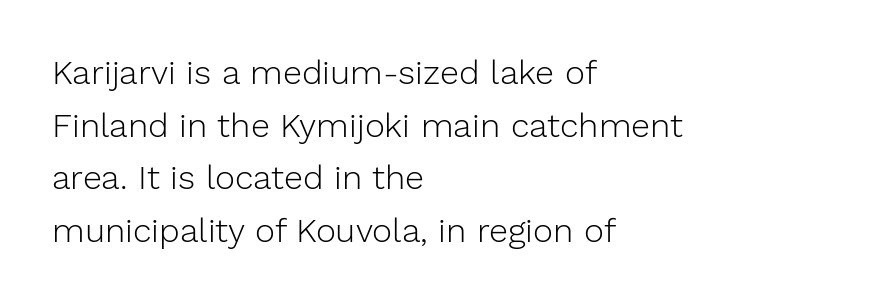
The image shows 34 px light sans-serif type, upright; set left-aligned, normal line spacing (1.55x), normal letter spacing, not underlined; low stroke contrast and a medium x-height.
